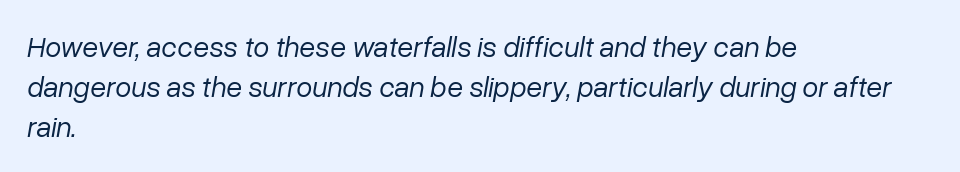
{"italic": "yes", "lean": "right", "slant_degrees": 10, "bold": "no", "weight": "regular", "width": "normal", "stroke_contrast": "low", "x_height": "medium", "monospaced": "no", "underline": "no", "align": "left", "line_spacing": "normal", "line_spacing_ratio": 1.38, "letter_spacing": "normal", "letter_spacing_em": 0.0, "glyph_px": 29}
